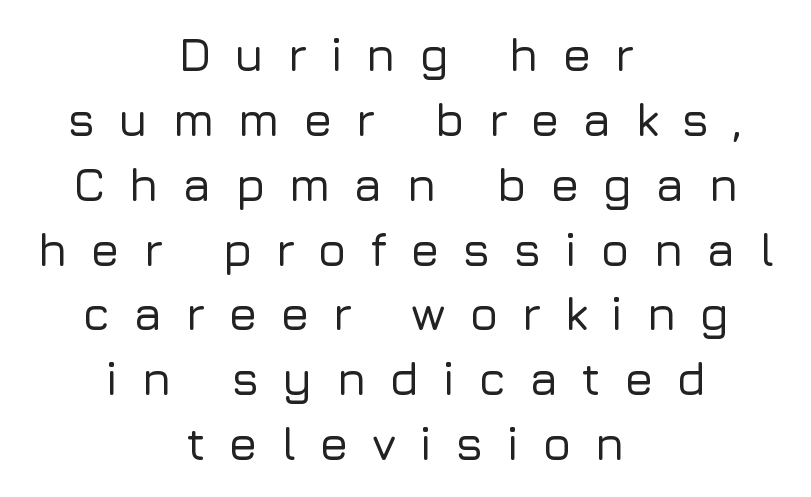
The image shows 47 px sans-serif type, upright; set centered, normal line spacing (1.38x), unusually wide letter spacing (+0.49 em), not underlined; low stroke contrast and a medium x-height.
